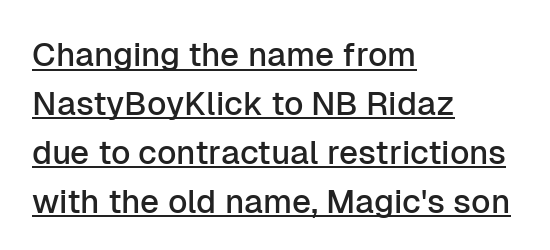
Q: Is the text italic (slanted)? A: No, it is upright.
Q: Is the typeface a serif or a sans-serif typeface? A: Sans-serif.
Q: Is the text underlined? A: Yes.
Q: How is the paragraph aligned? A: Left-aligned.
Q: Is the spacing between letters normal or unusually wide? A: Normal.
Q: Is the spacing between lines tight, normal or loose? A: Normal.
Q: Width (condensed, normal, or wide)? A: Normal.
Q: Stroke contrast? A: Low.
Q: x-height? A: Medium.
Q: Monospaced? A: No.
